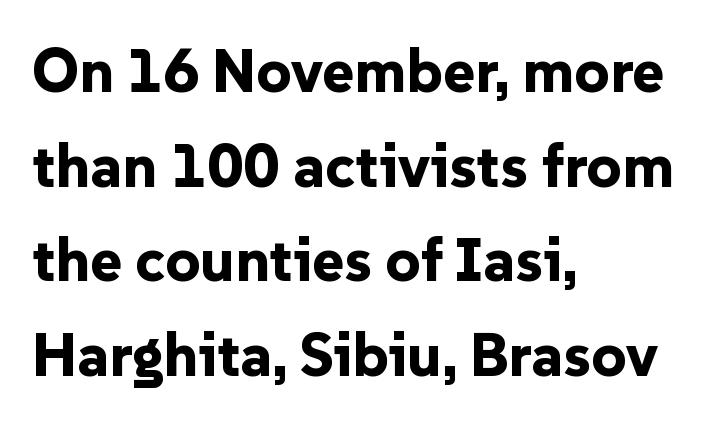
The letterforms sit shoulder to shoulder at normal distance. Does the weight exceed regular? Yes, all the way to bold. Note: no serifs on the glyphs. Horizontally, the lines are justified to the leading edge only. The gap between lines stays unmarked.
